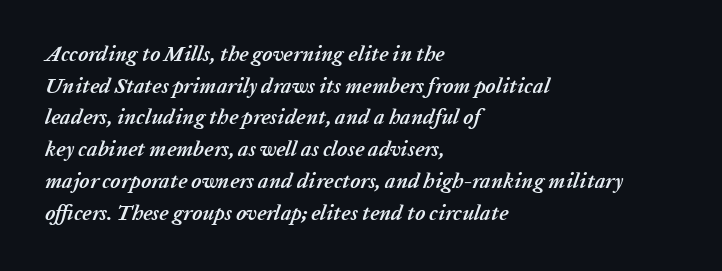
Q: Is the text bold? A: Yes.
Q: Is the text italic (slanted)? A: Yes, it leans right by about 20 degrees.
Q: Is the text underlined? A: No.
Q: How is the paragraph aligned? A: Left-aligned.
Q: Is the spacing between letters normal or unusually wide? A: Normal.
Q: Is the spacing between lines tight, normal or loose? A: Normal.
